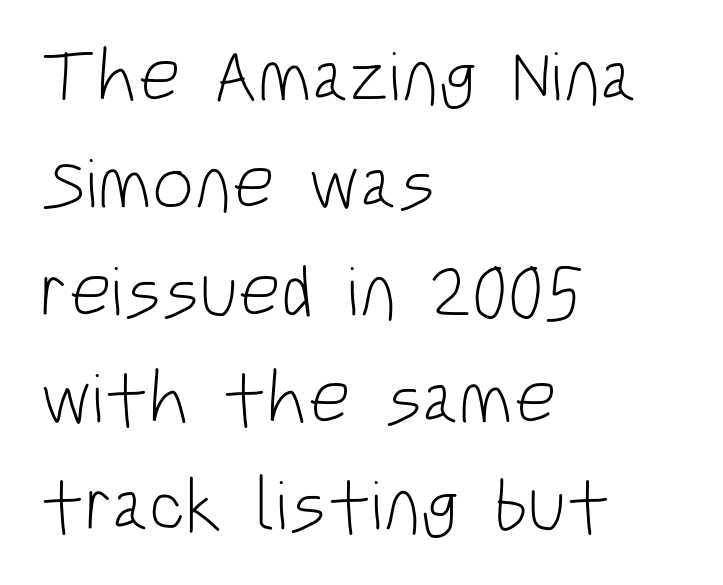
Q: Is the text bold? A: No.
Q: Is the text italic (slanted)? A: No, it is upright.
Q: Is the typeface a serif or a sans-serif typeface? A: Sans-serif.
Q: Is the text underlined? A: No.
Q: How is the paragraph aligned? A: Left-aligned.
Q: Is the spacing between letters normal or unusually wide? A: Normal.
Q: Is the spacing between lines tight, normal or loose? A: Normal.
Q: Width (condensed, normal, or wide)? A: Condensed.
Q: Stroke contrast? A: Low.
Q: x-height? A: Large.
Q: Monospaced? A: No.
